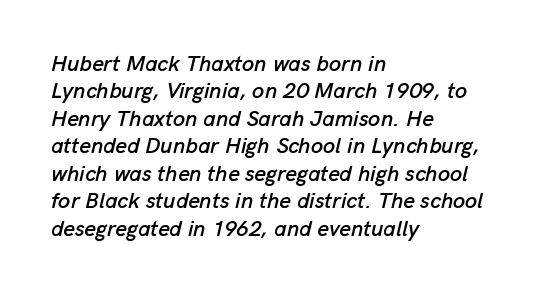
{"italic": "yes", "lean": "right", "slant_degrees": 13, "underline": "no", "align": "left", "line_spacing": "normal", "line_spacing_ratio": 1.25, "letter_spacing": "normal", "letter_spacing_em": 0.0, "glyph_px": 22}
